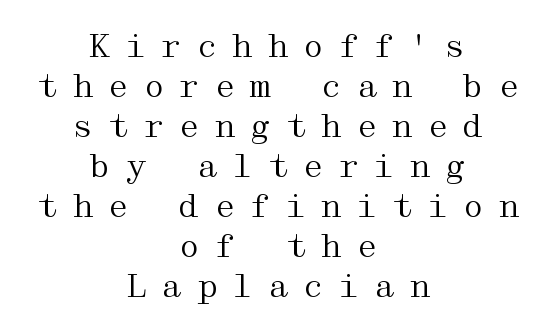
The image shows 32 px regular-weight, wide serif type, upright; set centered, normal line spacing (1.25x), unusually wide letter spacing (+0.41 em), not underlined; medium stroke contrast and a medium x-height.
